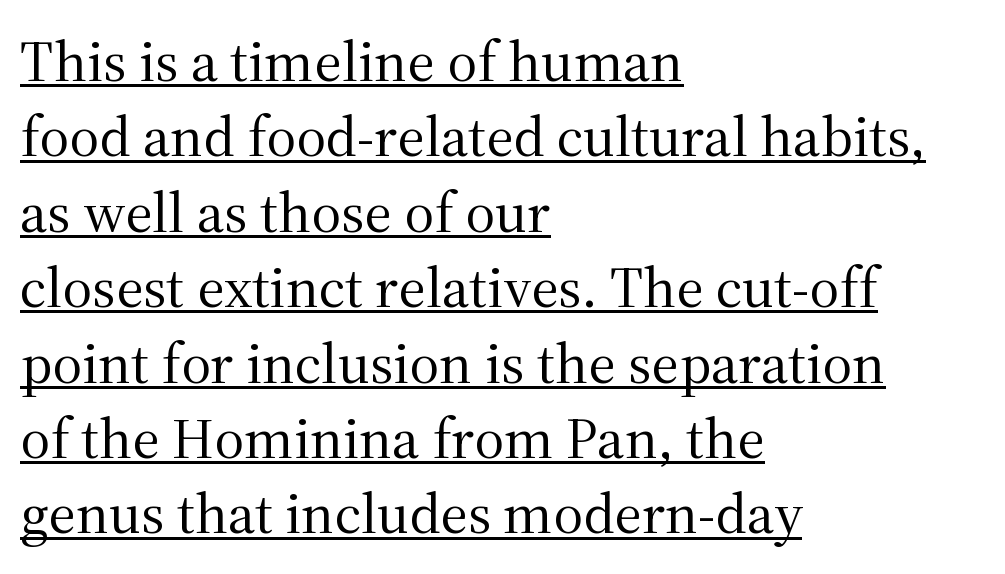
The weight tops out at a normal text grade. This rendering employs a face with finishing strokes, i.e., a serif. Quick note: underline on. Short and long lines alike share a common starting point at left. The rendering keeps characters at their native spacing. You can tell it's not italic because the verticals are truly vertical.
